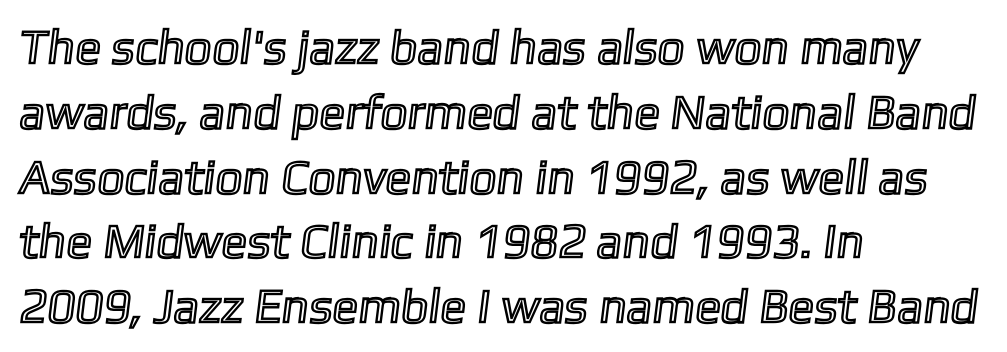
{"width": "normal", "x_height": "medium", "monospaced": "no", "underline": "no", "align": "left", "line_spacing": "normal", "line_spacing_ratio": 1.35, "letter_spacing": "normal", "letter_spacing_em": 0.0, "glyph_px": 48}
